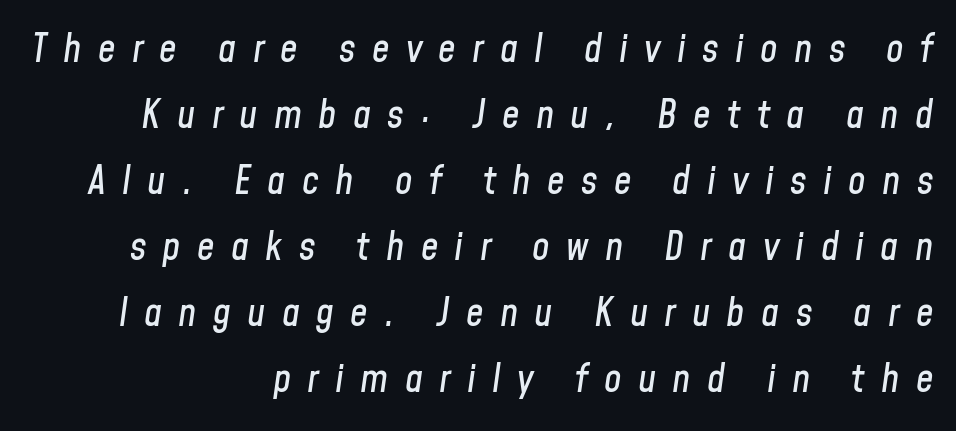
The image shows 39 px condensed type, italic (leaning right); set right-aligned, normal line spacing (1.69x), unusually wide letter spacing (+0.42 em), not underlined; low stroke contrast and a medium x-height.
